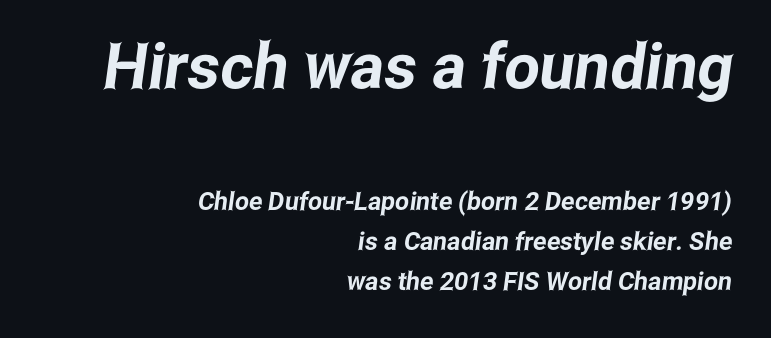
{"serif": "no", "width": "condensed", "stroke_contrast": "low", "x_height": "medium", "monospaced": "no", "underline": "no", "align": "right", "line_spacing": "normal", "line_spacing_ratio": 1.6, "letter_spacing": "normal", "letter_spacing_em": 0.0, "larger_block": "first", "size_ratio": 2.52, "glyph_px": 63}
